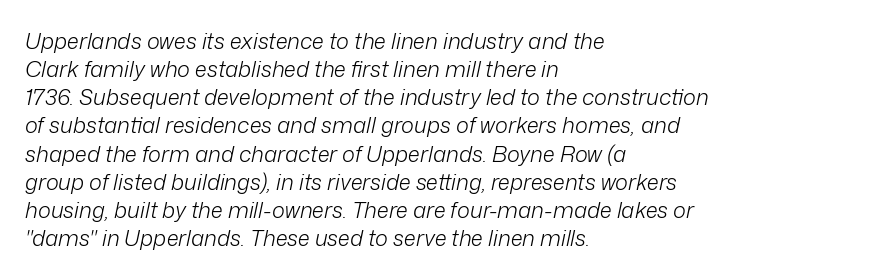
Only glyphs here, with clear space below each row. The specimen reads as italic at a glance. The passage shown stacks its lines at a standard gap. Which margin do the lines hug? The left one — the right edge is uneven. Each stroke keeps to a modest, everyday thickness or less. The face used here is rendered with its standard letterfit.
